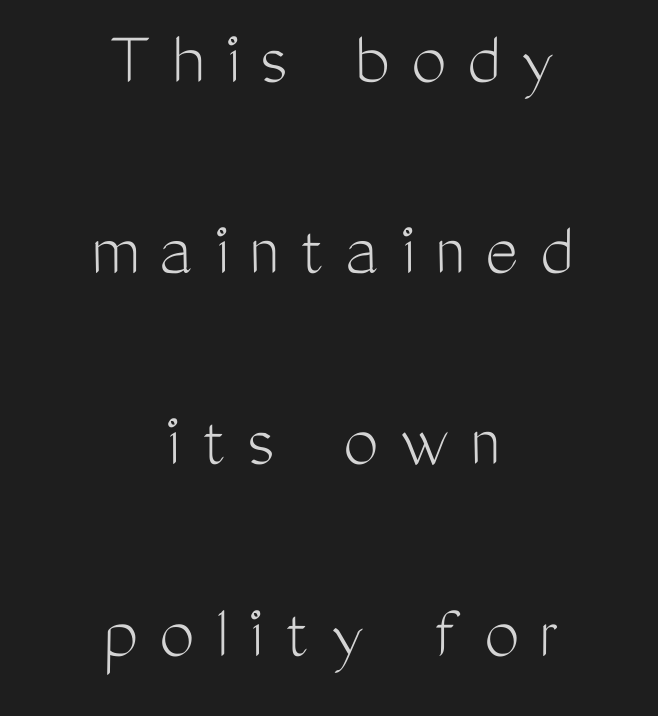
Q: Is the text bold? A: No.
Q: Is the text italic (slanted)? A: No, it is upright.
Q: Is the typeface a serif or a sans-serif typeface? A: Sans-serif.
Q: Is the text underlined? A: No.
Q: How is the paragraph aligned? A: Centered.
Q: Is the spacing between letters normal or unusually wide? A: Unusually wide.
Q: Is the spacing between lines tight, normal or loose? A: Loose.
Q: Width (condensed, normal, or wide)? A: Condensed.
Q: Stroke contrast? A: Medium.
Q: x-height? A: Medium.
Q: Monospaced? A: No.
